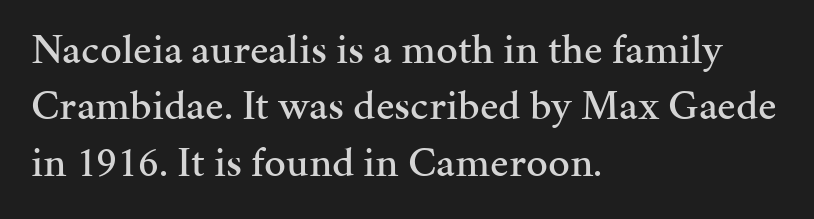
Q: Is the text italic (slanted)? A: No, it is upright.
Q: Is the typeface a serif or a sans-serif typeface? A: Serif.
Q: Is the text underlined? A: No.
Q: How is the paragraph aligned? A: Left-aligned.
Q: Is the spacing between letters normal or unusually wide? A: Normal.
Q: Is the spacing between lines tight, normal or loose? A: Normal.
Q: Width (condensed, normal, or wide)? A: Normal.
Q: Stroke contrast? A: Medium.
Q: x-height? A: Medium.
Q: Monospaced? A: No.
